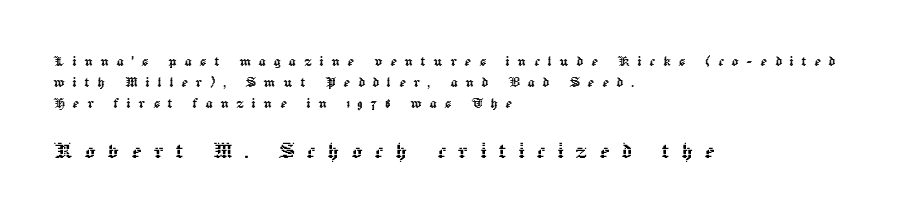
The image shows 26 px text type, upright; set left-aligned, normal line spacing (1.25x), unusually wide letter spacing (+0.47 em), not underlined; the second (bottom) block is 1.53x larger.
